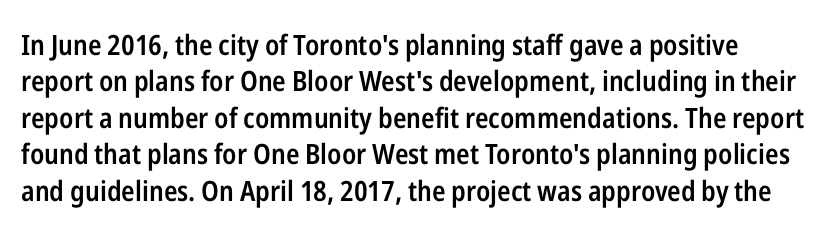
Q: Is the text bold? A: Semi-bold.
Q: Is the text italic (slanted)? A: No, it is upright.
Q: Is the typeface a serif or a sans-serif typeface? A: Sans-serif.
Q: Is the text underlined? A: No.
Q: Is the spacing between letters normal or unusually wide? A: Normal.
Q: Is the spacing between lines tight, normal or loose? A: Normal.
Q: Width (condensed, normal, or wide)? A: Condensed.
Q: Stroke contrast? A: Low.
Q: x-height? A: Medium.
Q: Monospaced? A: No.
